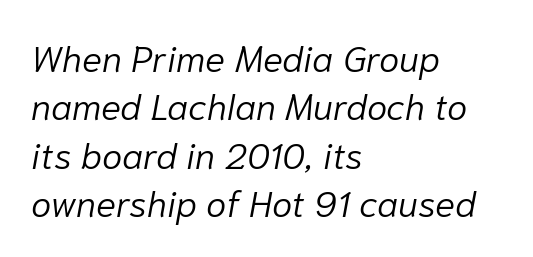
The image shows 37 px light type, italic (leaning right); set left-aligned, normal line spacing (1.31x), normal letter spacing, not underlined; low stroke contrast and a medium x-height.
